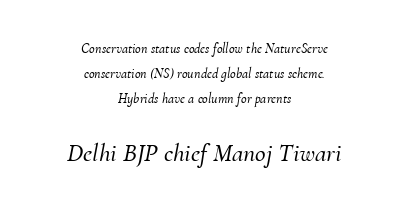
Q: Is the text italic (slanted)? A: Yes, it leans right by about 10 degrees.
Q: Is the text underlined? A: No.
Q: How is the paragraph aligned? A: Centered.
Q: Is the spacing between letters normal or unusually wide? A: Normal.
Q: Which block of text is set in a larger size, the first (top) or the second (bottom)? A: The second (bottom) one.
